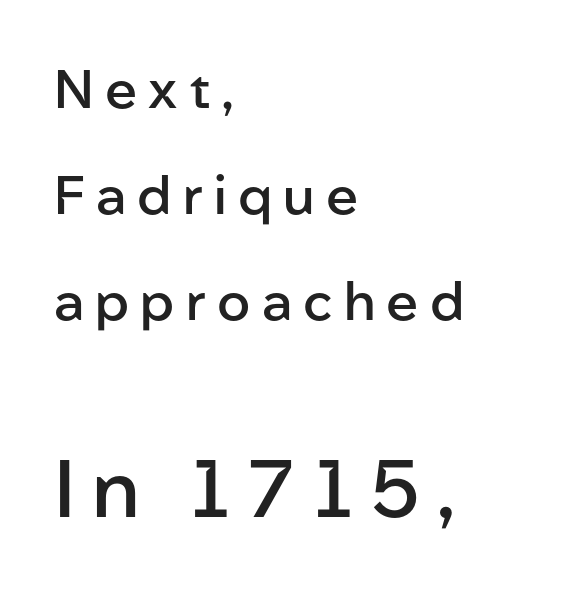
The following chunk of copy outweighs the initial chunk in type size. Compared with typical paragraphs, the rows here are farther apart. The type family on display is of the sans-serif kind. Between one letter and the next there's a generous, obvious gap. Horizontally, the lines are justified to the leading edge only. The letters advance in unequal steps, a hallmark of proportional type.
